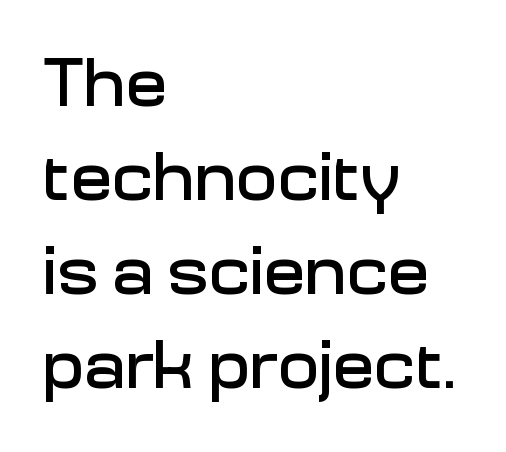
In terms of letterform style, serifs are entirely absent. The lines in this sample share a left origin and differ only in where they stop. The gaps between neighbouring characters are ordinary and unremarkable. Type without underlining. Compared with typical paragraphs, the rows here are spaced about the same.
